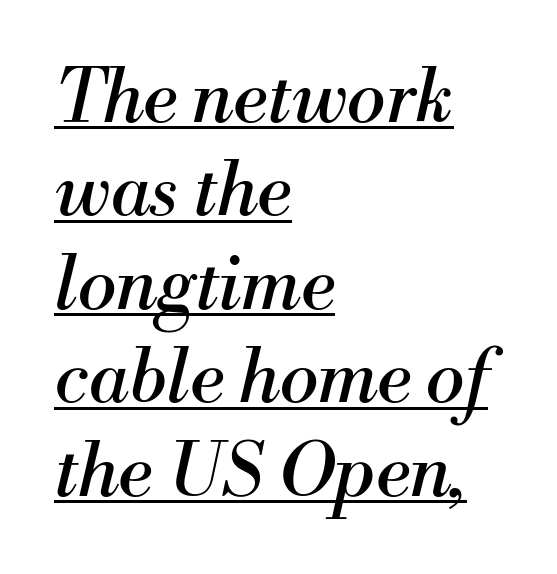
Italic? Definitely — the glyphs are oblique. Baseline-to-baseline distance is the conventional proportion of letter height. The passage shown is underscored from start to finish. These lines are rendered in a variable-pitch font. The rendering keeps characters at their native spacing.
